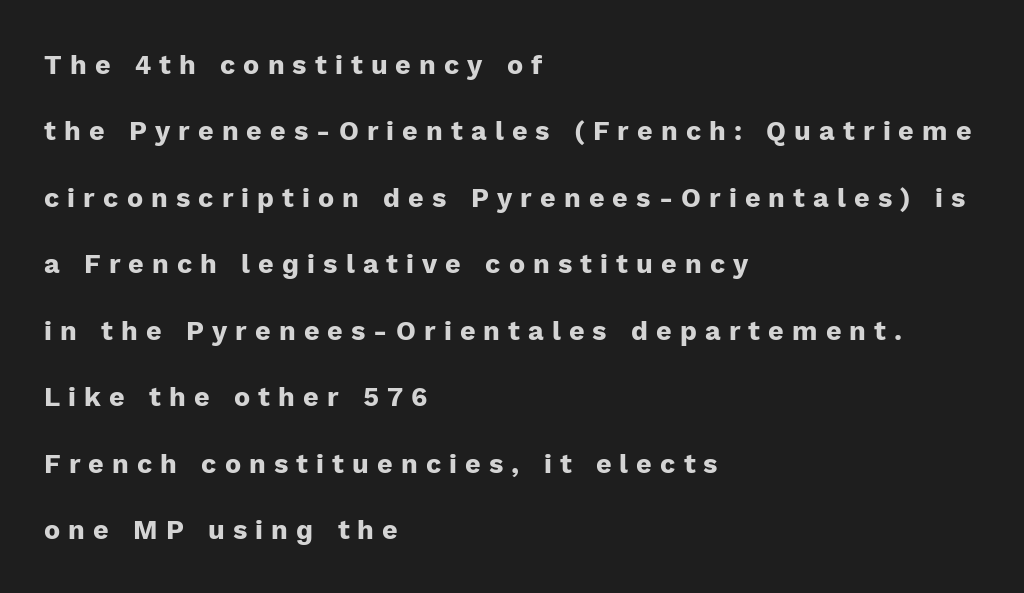
{"italic": "no", "bold": "yes", "underline": "no", "align": "left", "line_spacing": "loose", "line_spacing_ratio": 2.46, "letter_spacing": "wide", "letter_spacing_em": 0.3, "glyph_px": 27}
